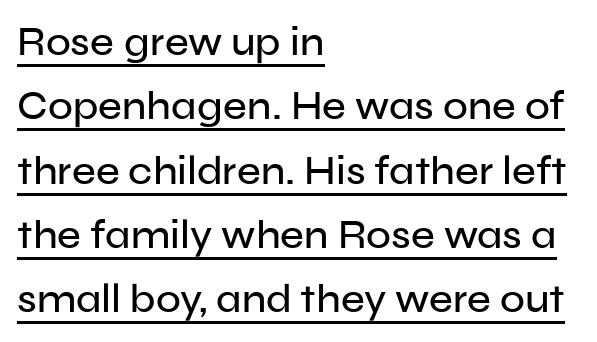
{"serif": "no", "italic": "no", "width": "normal", "stroke_contrast": "low", "x_height": "medium", "monospaced": "no", "underline": "yes", "align": "left", "line_spacing": "normal", "line_spacing_ratio": 1.57, "letter_spacing": "normal", "letter_spacing_em": 0.0, "glyph_px": 41}
